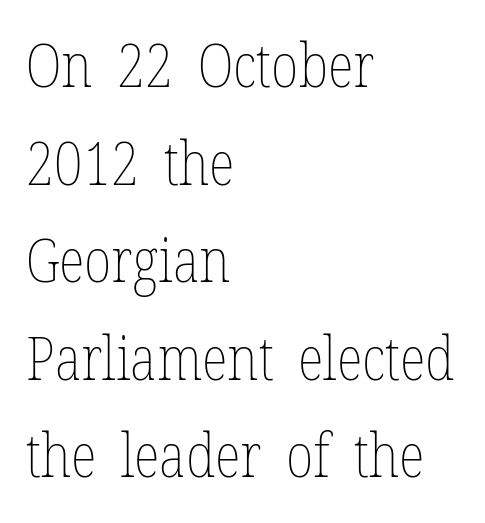
Anything drawn beneath the words? Only blank space. Caption: standard tracking, unaltered. No extra ink here — the face is not bold. Every stem runs plumb, perpendicular to the baseline. You could not count columns in this text — the font is proportionally spaced.
